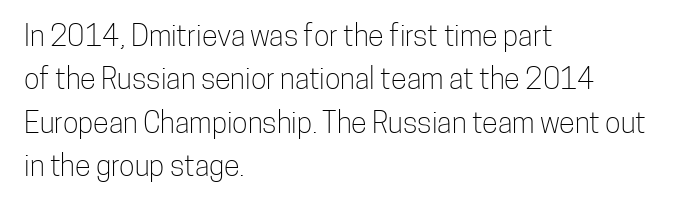
Here the designer chose a conventional face with non-uniform glyph widths. A typesetter would label this face a sans. This sample uses an upright cut, with every glyph sitting square on the baseline. Alignment: flush left. Any mark beneath the type? The region is blank.
